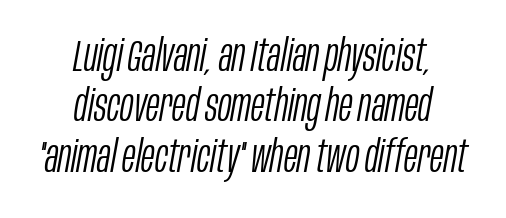
{"italic": "yes", "lean": "right", "slant_degrees": 10, "bold": "no", "weight": "light", "width": "condensed", "stroke_contrast": "low", "x_height": "large", "monospaced": "no", "underline": "no", "align": "center", "line_spacing": "tight", "line_spacing_ratio": 1.12, "letter_spacing": "normal", "letter_spacing_em": 0.0, "glyph_px": 45}
